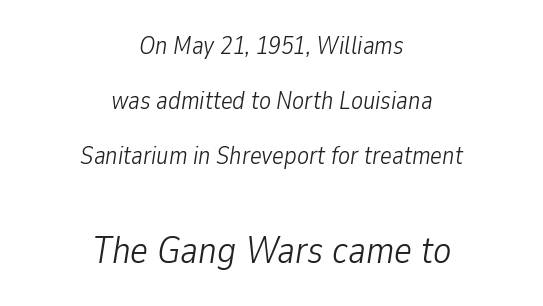
The letters in the lower block stand taller than those in the block above. Is this a fixed-width face? No — the glyphs have proportional, varying widths. A centered setting, common on invitations and titles, is used for this passage. The typeface has the unassuming heft of standard copy or less.
